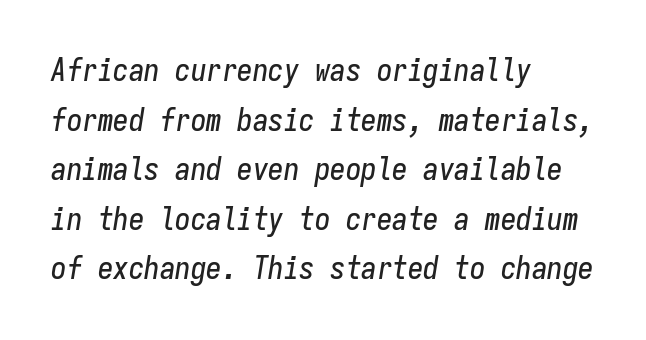
Q: Is the text italic (slanted)? A: Yes, it leans right by about 9 degrees.
Q: Is the text underlined? A: No.
Q: How is the paragraph aligned? A: Left-aligned.
Q: Is the spacing between letters normal or unusually wide? A: Normal.
Q: Is the spacing between lines tight, normal or loose? A: Normal.
Q: Width (condensed, normal, or wide)? A: Condensed.
Q: Stroke contrast? A: Low.
Q: x-height? A: Medium.
Q: Monospaced? A: Yes.
